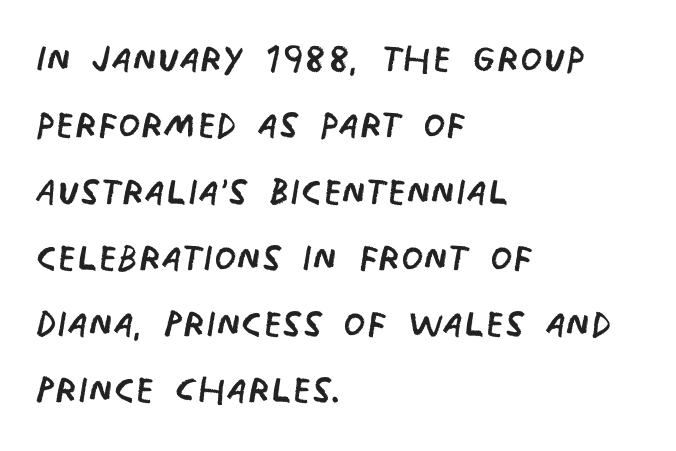
Q: Is the text bold? A: No.
Q: Is the typeface a serif or a sans-serif typeface? A: Sans-serif.
Q: Is the text underlined? A: No.
Q: How is the paragraph aligned? A: Left-aligned.
Q: Is the spacing between letters normal or unusually wide? A: Normal.
Q: Is the spacing between lines tight, normal or loose? A: Normal.
Q: Width (condensed, normal, or wide)? A: Condensed.
Q: Stroke contrast? A: Low.
Q: x-height? A: Large.
Q: Monospaced? A: No.
